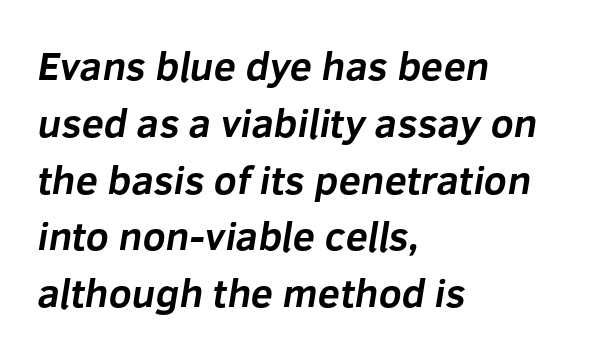
The space beneath each line is pristine and unruled. Here the designer chose a conventional face with non-uniform glyph widths. Standard letterfit; no display-style spreading of the glyphs. Is there much room between lines? A standard amount, neither cramped nor airy.
